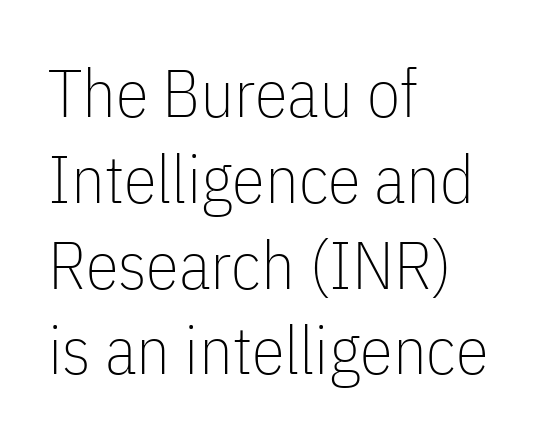
{"serif": "no", "italic": "no", "bold": "no", "weight": "thin", "width": "condensed", "stroke_contrast": "low", "x_height": "medium", "monospaced": "no", "underline": "no", "align": "left", "line_spacing": "normal", "line_spacing_ratio": 1.28, "letter_spacing": "normal", "letter_spacing_em": 0.0, "glyph_px": 67}
